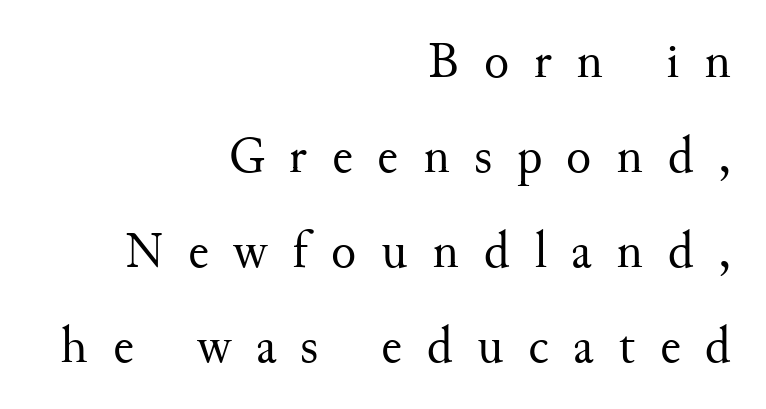
Think of a printed novel: that variable character pitch is what you see here. Descender tails drop into unmarked territory. The tracking reads as deliberately expanded to a designer's eye. These lines stack with their right ends in a neat column. The type family on display is of the serif kind.
